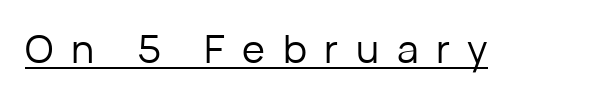
{"serif": "no", "italic": "no", "bold": "no", "weight": "regular", "width": "normal", "stroke_contrast": "low", "x_height": "medium", "monospaced": "no", "underline": "yes", "letter_spacing": "wide", "letter_spacing_em": 0.45, "glyph_px": 39}
